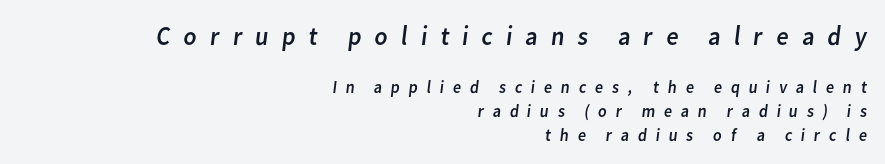
Counters stay open thanks to moderate or lighter strokes. Has an underline been added? It has not. Tracking here is generous; glyphs stand well apart from one another. The paragraph has a hard right edge and a soft left edge.
